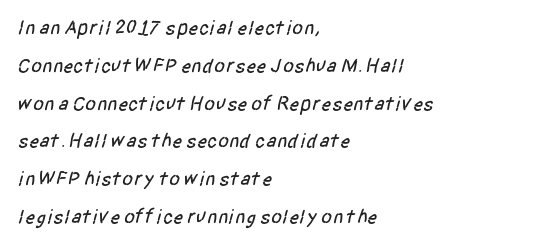
The gaps between neighbouring characters are ordinary and unremarkable. Nobody drew a line under any word here. In CSS terms this would be text-align: left.
